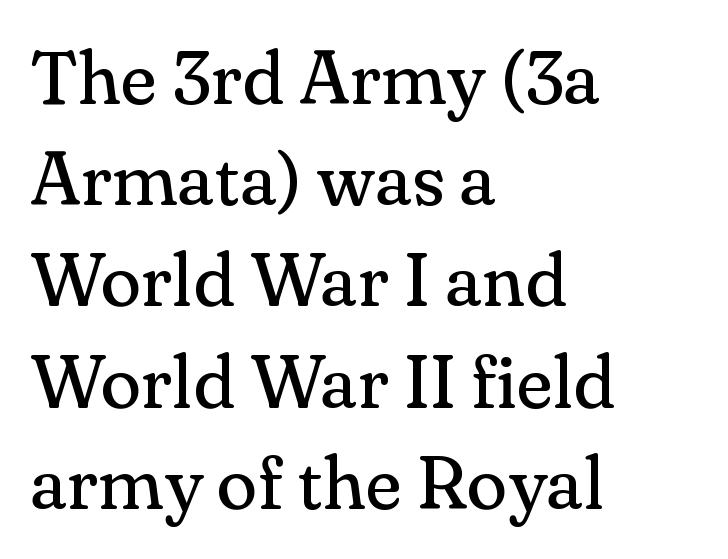
The image shows 75 px regular-weight serif type, upright; set left-aligned, normal line spacing (1.35x), normal letter spacing, not underlined; medium stroke contrast and a small x-height.
